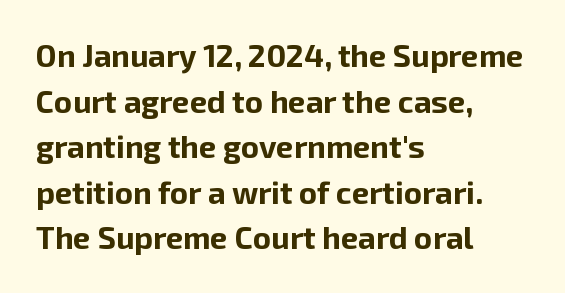
Q: Is the text bold? A: Yes.
Q: Is the text italic (slanted)? A: No, it is upright.
Q: Is the typeface a serif or a sans-serif typeface? A: Sans-serif.
Q: Is the text underlined? A: No.
Q: How is the paragraph aligned? A: Left-aligned.
Q: Is the spacing between letters normal or unusually wide? A: Normal.
Q: Is the spacing between lines tight, normal or loose? A: Normal.
Q: Width (condensed, normal, or wide)? A: Normal.
Q: Stroke contrast? A: Low.
Q: x-height? A: Medium.
Q: Monospaced? A: No.
